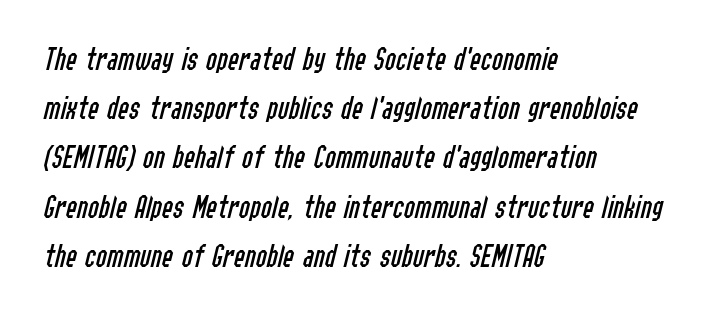
{"italic": "yes", "lean": "right", "slant_degrees": 14, "bold": "no", "weight": "regular", "width": "condensed", "stroke_contrast": "low", "x_height": "medium", "monospaced": "no", "underline": "no", "align": "left", "line_spacing": "normal", "line_spacing_ratio": 1.49, "letter_spacing": "normal", "letter_spacing_em": 0.0, "glyph_px": 33}
